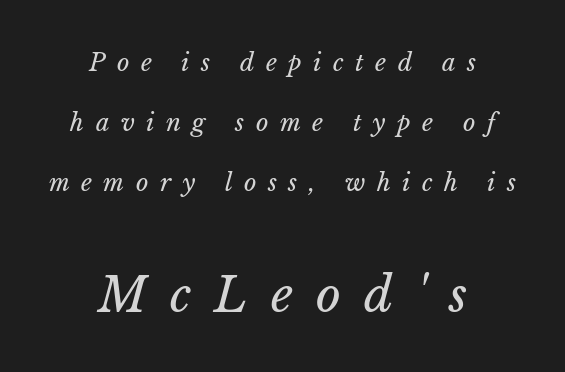
Q: Is the text bold? A: No.
Q: Is the text underlined? A: No.
Q: How is the paragraph aligned? A: Centered.
Q: Is the spacing between letters normal or unusually wide? A: Unusually wide.
Q: Is the spacing between lines tight, normal or loose? A: Loose.
Q: Which block of text is set in a larger size, the first (top) or the second (bottom)? A: The second (bottom) one.
Q: Width (condensed, normal, or wide)? A: Normal.
Q: Stroke contrast? A: Low.
Q: x-height? A: Medium.
Q: Monospaced? A: No.
